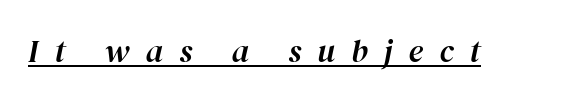
{"italic": "yes", "lean": "right", "slant_degrees": 12, "width": "normal", "stroke_contrast": "high", "x_height": "medium", "monospaced": "no", "underline": "yes", "letter_spacing": "wide", "letter_spacing_em": 0.5, "glyph_px": 32}
